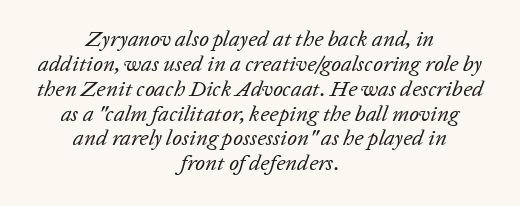
The image shows 22 px text type, italic (leaning right); set centered, tight line spacing (1.13x), normal letter spacing, not underlined.
